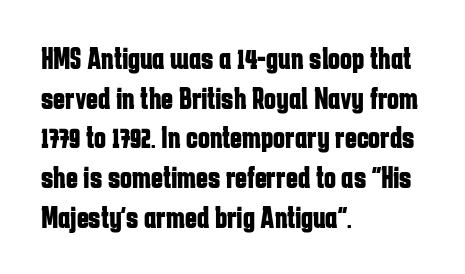
{"serif": "no", "italic": "no", "bold": "yes", "weight": "bold", "width": "condensed", "stroke_contrast": "low", "x_height": "medium", "monospaced": "no", "underline": "no", "align": "left", "line_spacing_ratio": 1.24, "letter_spacing": "normal", "letter_spacing_em": 0.0, "glyph_px": 32}
